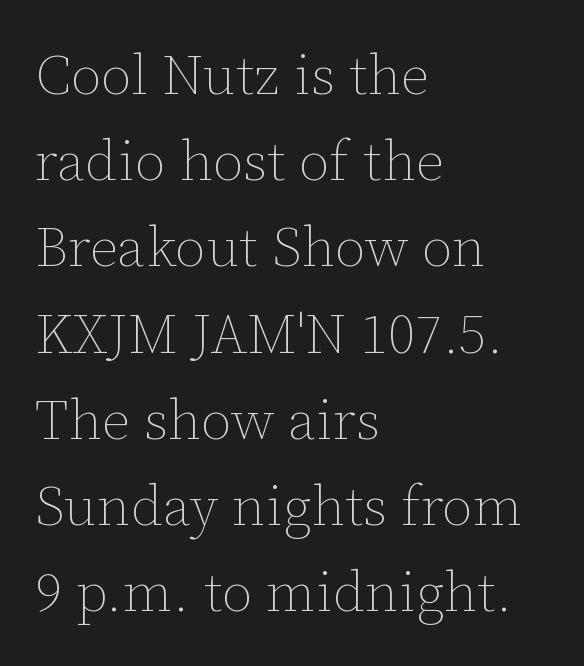
The image shows 56 px thin type, upright; set left-aligned, normal line spacing (1.54x), normal letter spacing, not underlined; low stroke contrast and a medium x-height.
